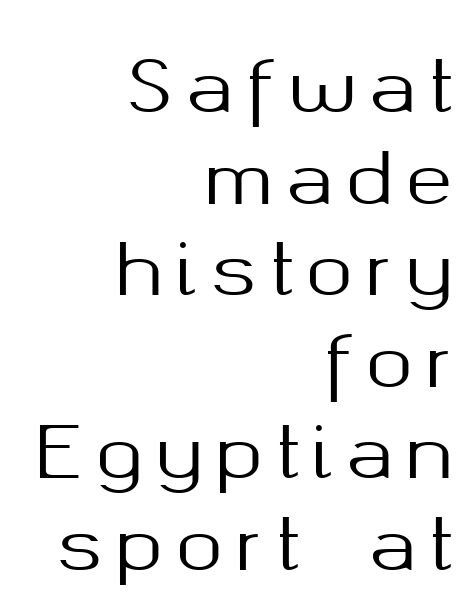
The passage shown stacks its lines at a standard gap. Letters rest on an invisible, unmarked baseline. Line ends are locked; line starts wander. This sample uses an upright cut, with every glyph sitting square on the baseline. Proportional: the letters do not fall into vertical columns.
